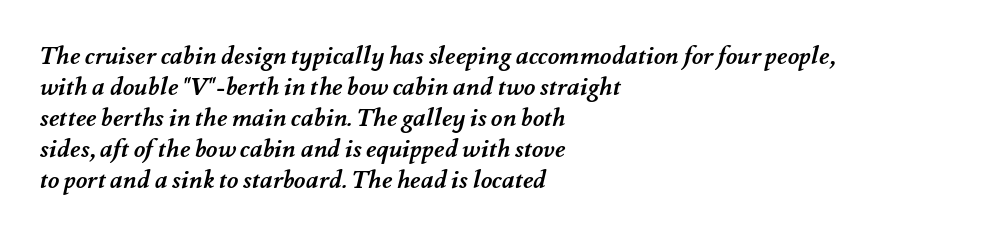
Q: Is the text bold? A: Yes.
Q: Is the text underlined? A: No.
Q: How is the paragraph aligned? A: Left-aligned.
Q: Is the spacing between letters normal or unusually wide? A: Normal.
